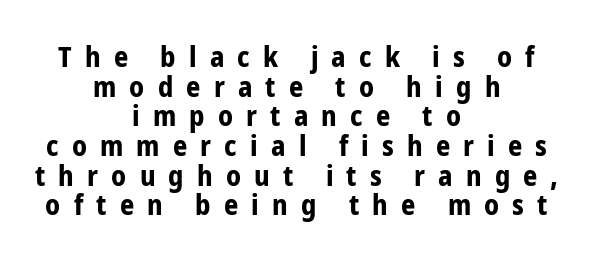
{"serif": "no", "italic": "no", "bold": "yes", "weight": "bold", "width": "condensed", "stroke_contrast": "low", "x_height": "medium", "monospaced": "no", "underline": "no", "align": "center", "line_spacing": "tight", "line_spacing_ratio": 1.06, "letter_spacing": "wide", "letter_spacing_em": 0.47, "glyph_px": 28}
